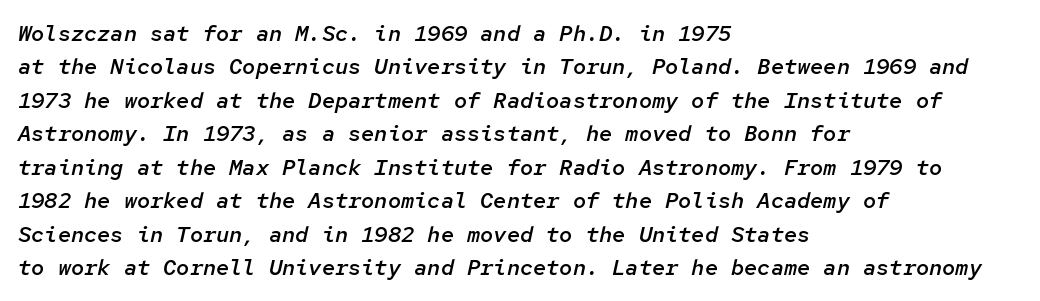
Q: Is the text bold? A: Semi-bold.
Q: Is the text italic (slanted)? A: Yes, it leans right by about 12 degrees.
Q: Is the text underlined? A: No.
Q: How is the paragraph aligned? A: Left-aligned.
Q: Is the spacing between letters normal or unusually wide? A: Normal.
Q: Is the spacing between lines tight, normal or loose? A: Normal.
